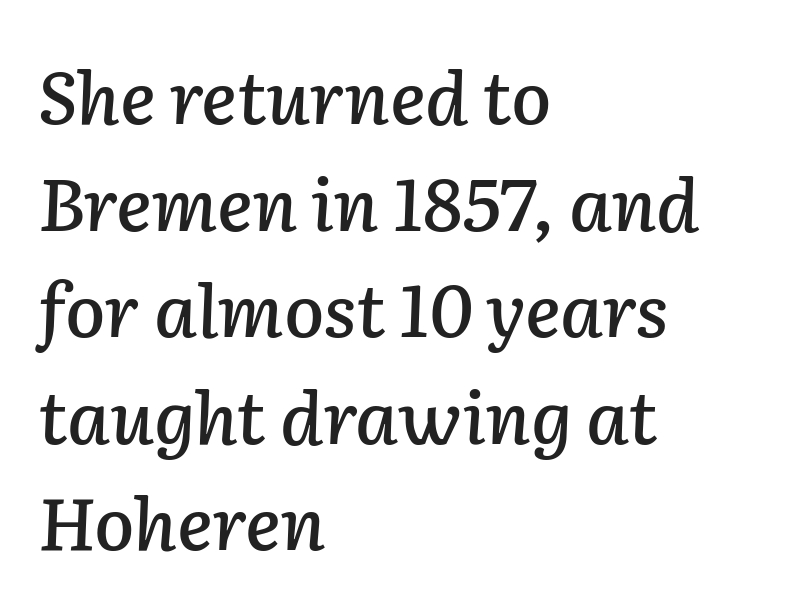
The strip under each line holds only bare page. Italic? Definitely — the glyphs are oblique. The line texture is even and compact thanks to regular tracking. The block of text has a typical density, with ordinary space between rows.
